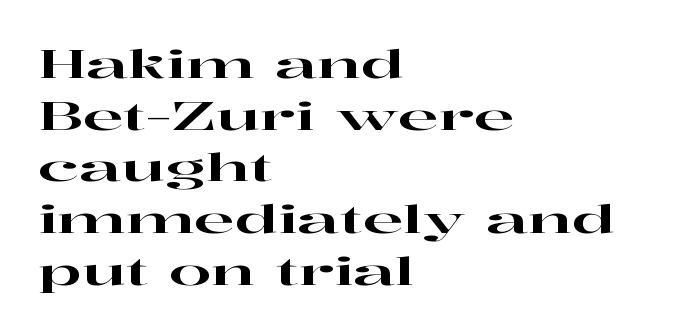
Where is the straight margin? On the left. Think of a printed novel: that variable character pitch is what you see here. Each new line begins a customary step beneath the previous one. Upright lettering throughout. The baseline area is clear. Old-style or modern, the face here clearly has serifs.
